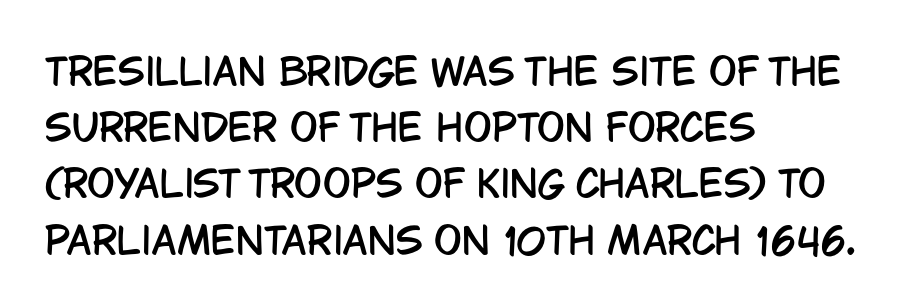
The image shows 37 px condensed sans-serif type, upright; set left-aligned, normal line spacing (1.52x), normal letter spacing, not underlined; low stroke contrast and a large x-height.
